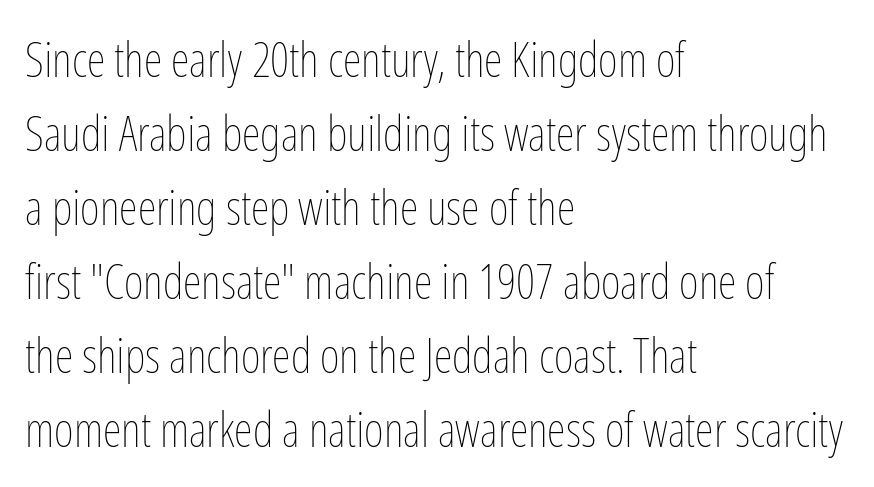
The image shows 48 px thin, condensed type, upright; set left-aligned, normal line spacing (1.54x), normal letter spacing, not underlined; low stroke contrast and a medium x-height.
